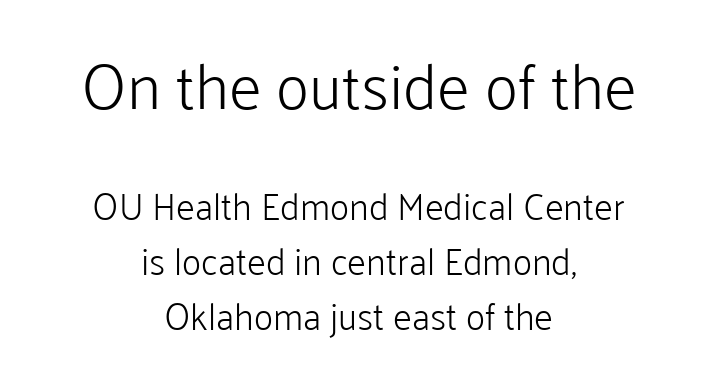
The image shows 64 px light sans-serif type, upright; set centered, normal line spacing (1.49x), normal letter spacing, not underlined; the first (top) block is 1.73x larger; low stroke contrast and a medium x-height.
